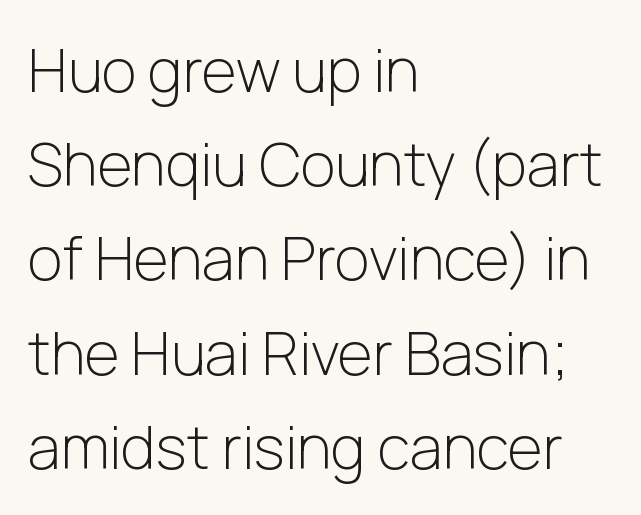
Q: Is the text bold? A: No.
Q: Is the text italic (slanted)? A: No, it is upright.
Q: Is the typeface a serif or a sans-serif typeface? A: Sans-serif.
Q: Is the text underlined? A: No.
Q: How is the paragraph aligned? A: Left-aligned.
Q: Is the spacing between letters normal or unusually wide? A: Normal.
Q: Is the spacing between lines tight, normal or loose? A: Normal.
Q: Width (condensed, normal, or wide)? A: Normal.
Q: Stroke contrast? A: Low.
Q: x-height? A: Medium.
Q: Monospaced? A: No.
